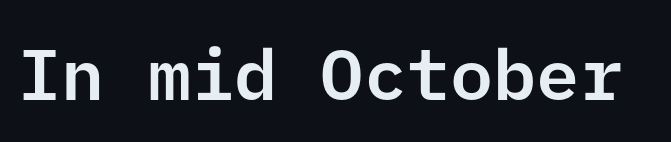
A typesetter would mark this as roman, not italic. Letters rest on an invisible, unmarked baseline. Here the glyphs are tracked normally, forming tight word shapes. Observe the absence of serifs on each vertical stroke in this sample.
